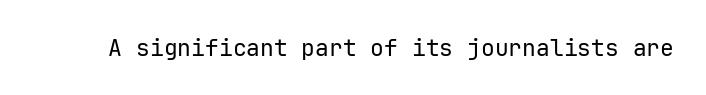
The image shows 23 px text type, upright; set normal letter spacing, not underlined.
